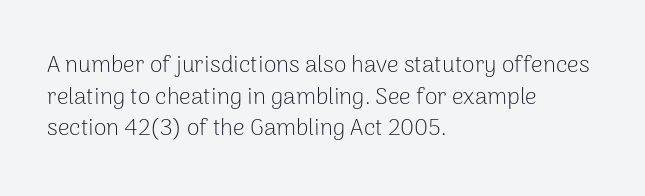
The image shows 23 px text type, upright; set left-aligned, normal line spacing (1.37x), normal letter spacing, not underlined.
